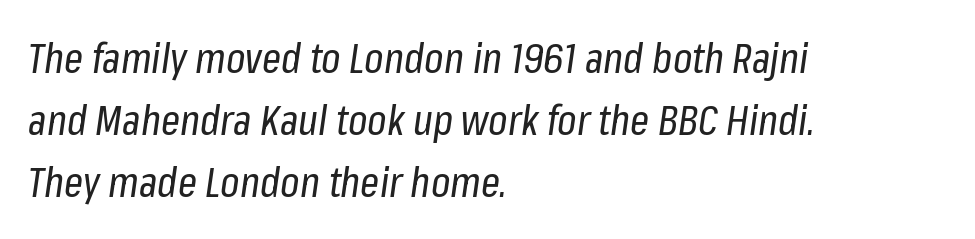
The weight tops out at a normal text grade. Looks like regular typesetting: each glyph gets only the width it needs. Every row of glyphs begins at an identical x-position on the left. Bare-footed words on every line. The designer left line spacing at the default.
